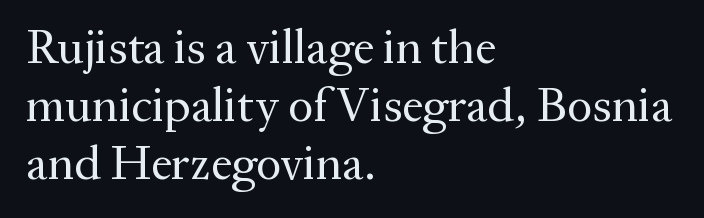
Q: Is the text bold? A: No.
Q: Is the text italic (slanted)? A: No, it is upright.
Q: Is the typeface a serif or a sans-serif typeface? A: Serif.
Q: Is the text underlined? A: No.
Q: How is the paragraph aligned? A: Left-aligned.
Q: Is the spacing between letters normal or unusually wide? A: Normal.
Q: Width (condensed, normal, or wide)? A: Normal.
Q: Stroke contrast? A: Medium.
Q: x-height? A: Medium.
Q: Monospaced? A: No.
